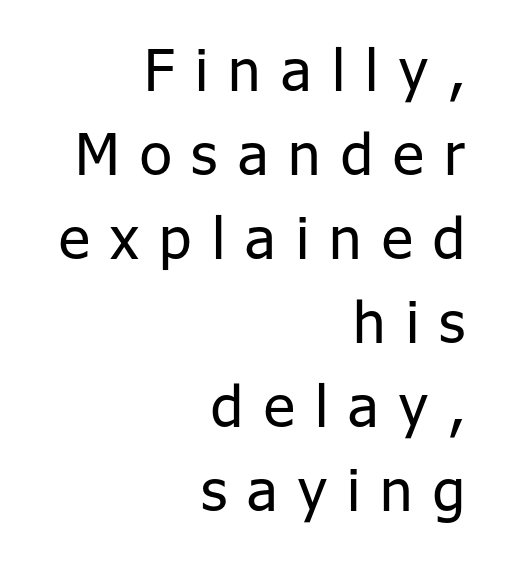
Q: Is the text bold? A: No.
Q: Is the text italic (slanted)? A: No, it is upright.
Q: Is the typeface a serif or a sans-serif typeface? A: Sans-serif.
Q: Is the text underlined? A: No.
Q: How is the paragraph aligned? A: Right-aligned.
Q: Is the spacing between letters normal or unusually wide? A: Unusually wide.
Q: Is the spacing between lines tight, normal or loose? A: Normal.
Q: Width (condensed, normal, or wide)? A: Normal.
Q: Stroke contrast? A: Low.
Q: x-height? A: Medium.
Q: Monospaced? A: No.
